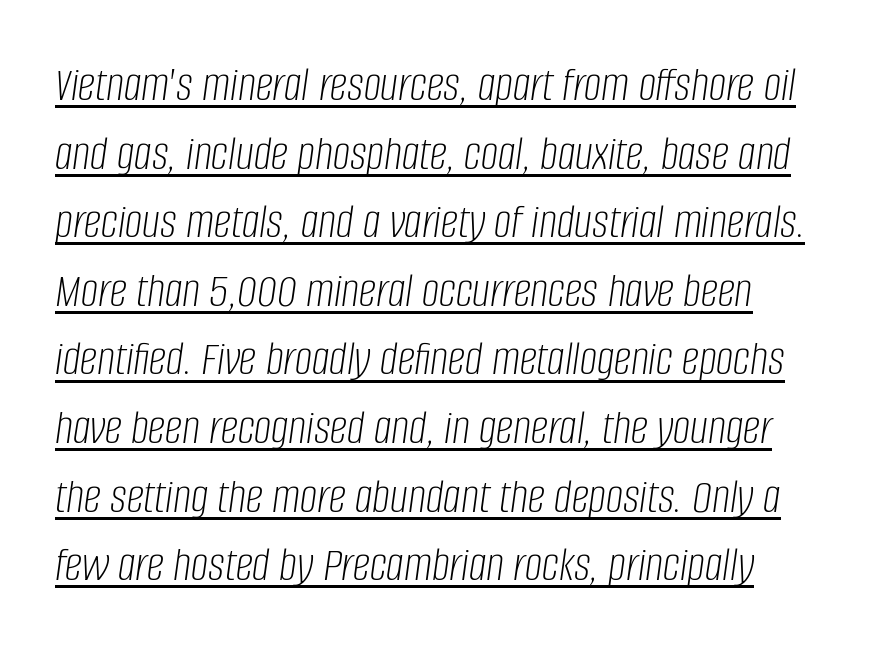
Q: Is the text bold? A: No.
Q: Is the text italic (slanted)? A: Yes, it leans right by about 8 degrees.
Q: Is the text underlined? A: Yes.
Q: Is the spacing between letters normal or unusually wide? A: Normal.
Q: Is the spacing between lines tight, normal or loose? A: Normal.
Q: Width (condensed, normal, or wide)? A: Condensed.
Q: Stroke contrast? A: Low.
Q: x-height? A: Large.
Q: Monospaced? A: No.
